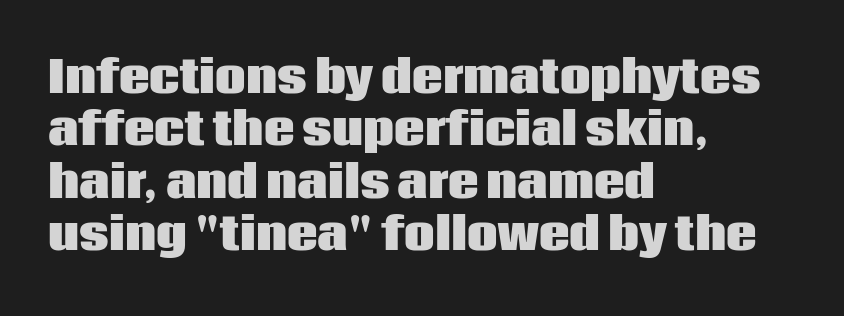
Q: Is the text bold? A: Yes.
Q: Is the text italic (slanted)? A: No, it is upright.
Q: Is the typeface a serif or a sans-serif typeface? A: Sans-serif.
Q: Is the text underlined? A: No.
Q: How is the paragraph aligned? A: Left-aligned.
Q: Is the spacing between letters normal or unusually wide? A: Normal.
Q: Width (condensed, normal, or wide)? A: Normal.
Q: Stroke contrast? A: Low.
Q: x-height? A: Large.
Q: Monospaced? A: No.
